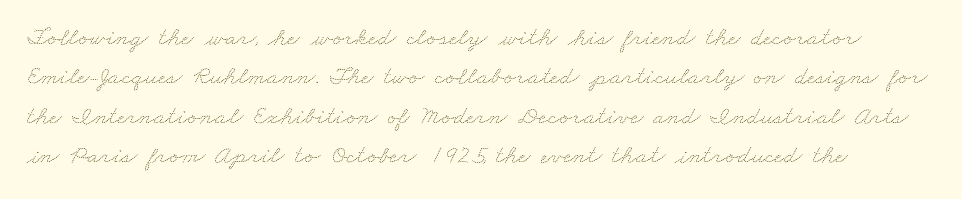
Q: Is the text bold? A: No.
Q: Is the text underlined? A: No.
Q: Is the spacing between letters normal or unusually wide? A: Normal.
Q: Is the spacing between lines tight, normal or loose? A: Normal.
